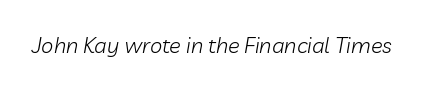
Q: Is the text bold? A: No.
Q: Is the text italic (slanted)? A: Yes, it leans right by about 10 degrees.
Q: Is the text underlined? A: No.
Q: Is the spacing between letters normal or unusually wide? A: Normal.
